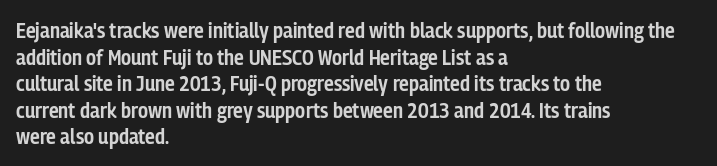
{"italic": "no", "bold": "semi", "underline": "no", "align": "left", "line_spacing_ratio": 1.21, "letter_spacing": "normal", "letter_spacing_em": 0.0, "glyph_px": 22}
